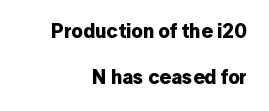
A great deal of white space separates one row of letters from the next. Underlining? Definitely not there. In terms of letterspacing, this is plain default setting. The text block is weighted toward the right margin, trailing off unevenly leftward. Chunky letters — that's bold for sure. Nope, not italic — everything's standing straight.
